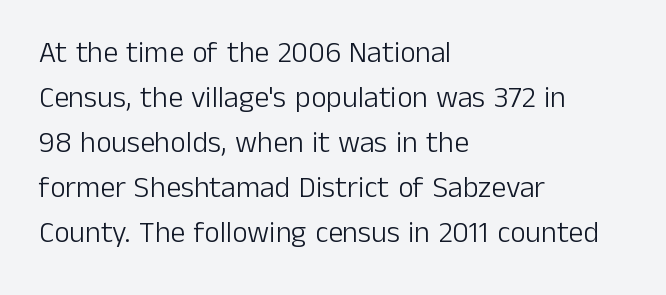
The image shows 30 px light sans-serif type, upright; set left-aligned, normal line spacing (1.5x), normal letter spacing, not underlined; low stroke contrast and a medium x-height.
